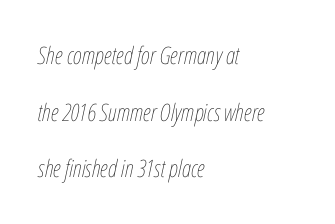
{"italic": "yes", "lean": "right", "slant_degrees": 12, "bold": "no", "underline": "no", "align": "left", "line_spacing": "loose", "line_spacing_ratio": 2.36, "letter_spacing": "normal", "letter_spacing_em": 0.0, "glyph_px": 24}
